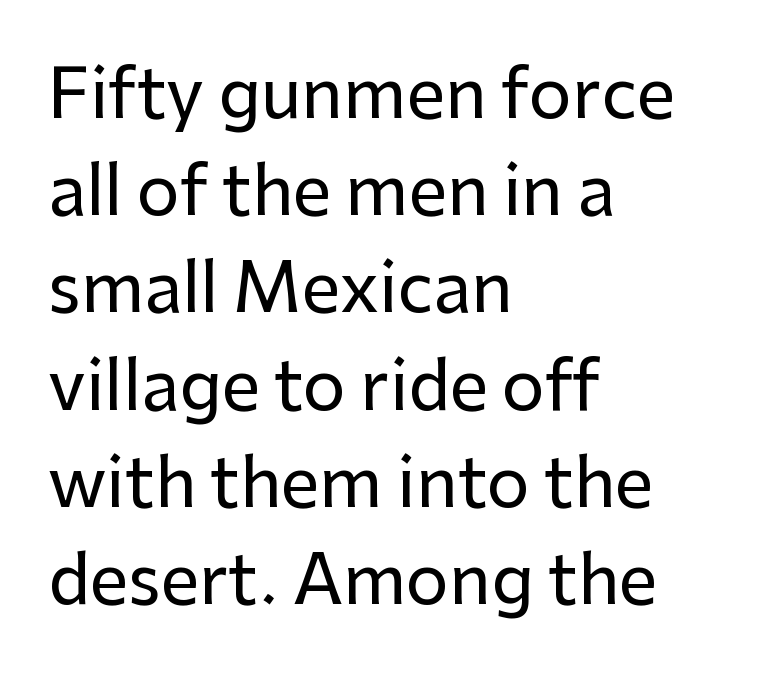
Q: Is the text italic (slanted)? A: No, it is upright.
Q: Is the typeface a serif or a sans-serif typeface? A: Sans-serif.
Q: Is the text underlined? A: No.
Q: How is the paragraph aligned? A: Left-aligned.
Q: Is the spacing between letters normal or unusually wide? A: Normal.
Q: Is the spacing between lines tight, normal or loose? A: Normal.
Q: Width (condensed, normal, or wide)? A: Normal.
Q: Stroke contrast? A: Low.
Q: x-height? A: Medium.
Q: Monospaced? A: No.
